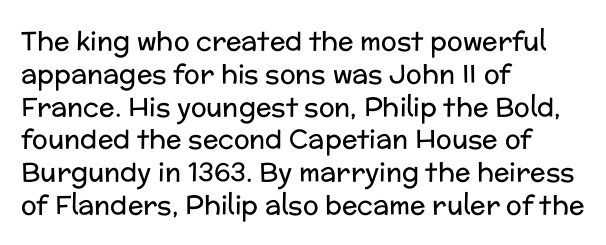
Q: Is the text bold? A: No.
Q: Is the text italic (slanted)? A: No, it is upright.
Q: Is the text underlined? A: No.
Q: How is the paragraph aligned? A: Left-aligned.
Q: Is the spacing between letters normal or unusually wide? A: Normal.
Q: Is the spacing between lines tight, normal or loose? A: Normal.
